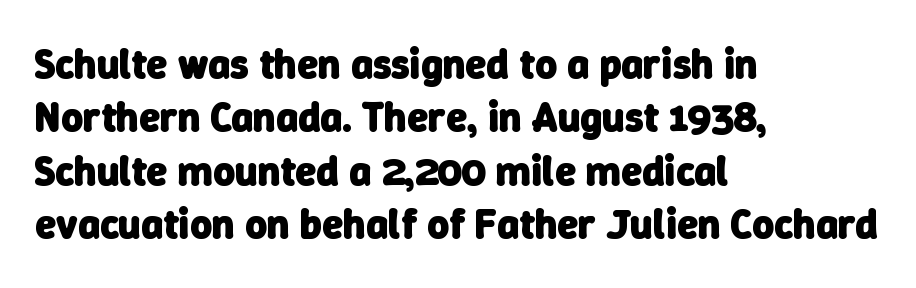
Q: Is the text bold? A: Yes.
Q: Is the typeface a serif or a sans-serif typeface? A: Sans-serif.
Q: Is the text underlined? A: No.
Q: How is the paragraph aligned? A: Left-aligned.
Q: Is the spacing between letters normal or unusually wide? A: Normal.
Q: Is the spacing between lines tight, normal or loose? A: Normal.
Q: Width (condensed, normal, or wide)? A: Normal.
Q: Stroke contrast? A: Low.
Q: x-height? A: Medium.
Q: Monospaced? A: No.
